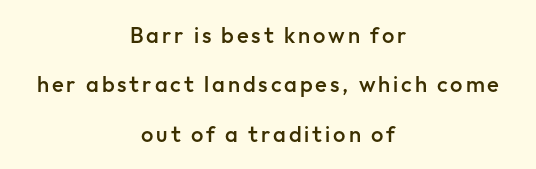
Q: Is the text bold? A: Semi-bold.
Q: Is the text italic (slanted)? A: No, it is upright.
Q: Is the text underlined? A: No.
Q: How is the paragraph aligned? A: Centered.
Q: Is the spacing between lines tight, normal or loose? A: Loose.
